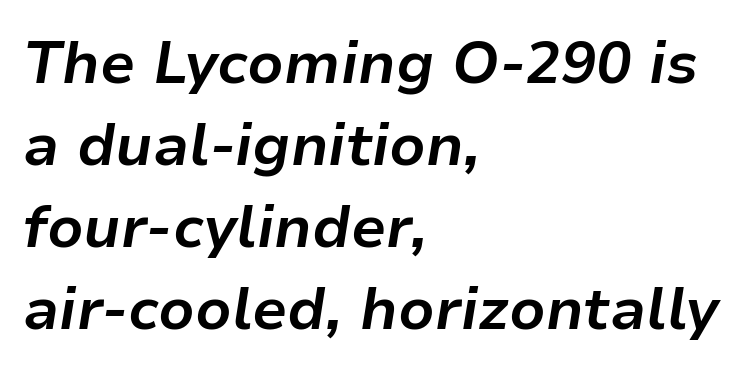
Q: Is the text bold? A: Yes.
Q: Is the text italic (slanted)? A: Yes, it leans right by about 9 degrees.
Q: Is the text underlined? A: No.
Q: How is the paragraph aligned? A: Left-aligned.
Q: Is the spacing between letters normal or unusually wide? A: Normal.
Q: Is the spacing between lines tight, normal or loose? A: Normal.
Q: Width (condensed, normal, or wide)? A: Normal.
Q: Stroke contrast? A: Low.
Q: x-height? A: Medium.
Q: Monospaced? A: No.
